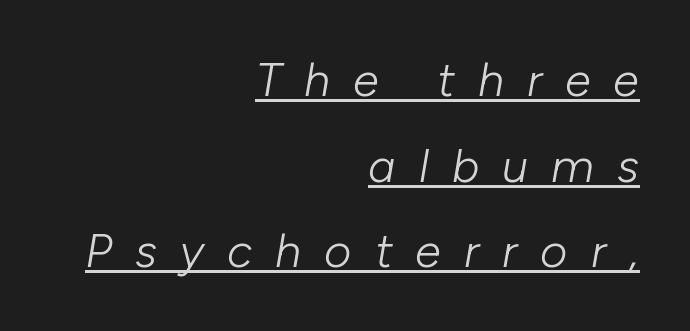
The image shows 47 px light type, italic (leaning right); set right-aligned, line spacing 1.82x, unusually wide letter spacing (+0.49 em), underlined; low stroke contrast and a medium x-height.
